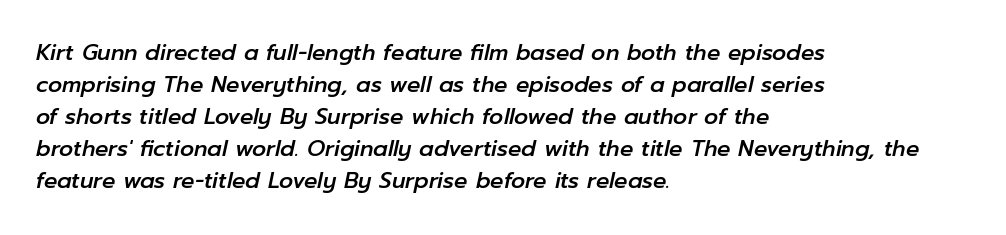
{"italic": "yes", "lean": "right", "slant_degrees": 12, "underline": "no", "align": "left", "line_spacing": "normal", "line_spacing_ratio": 1.46, "letter_spacing": "normal", "letter_spacing_em": 0.0, "glyph_px": 22}
